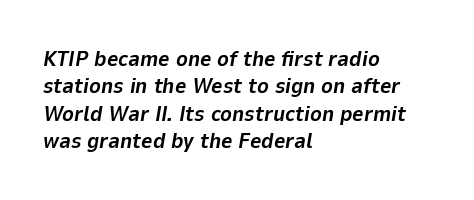
{"italic": "yes", "lean": "right", "slant_degrees": 9, "bold": "yes", "underline": "no", "align": "left", "line_spacing": "normal", "line_spacing_ratio": 1.25, "letter_spacing": "normal", "letter_spacing_em": 0.0, "glyph_px": 22}
